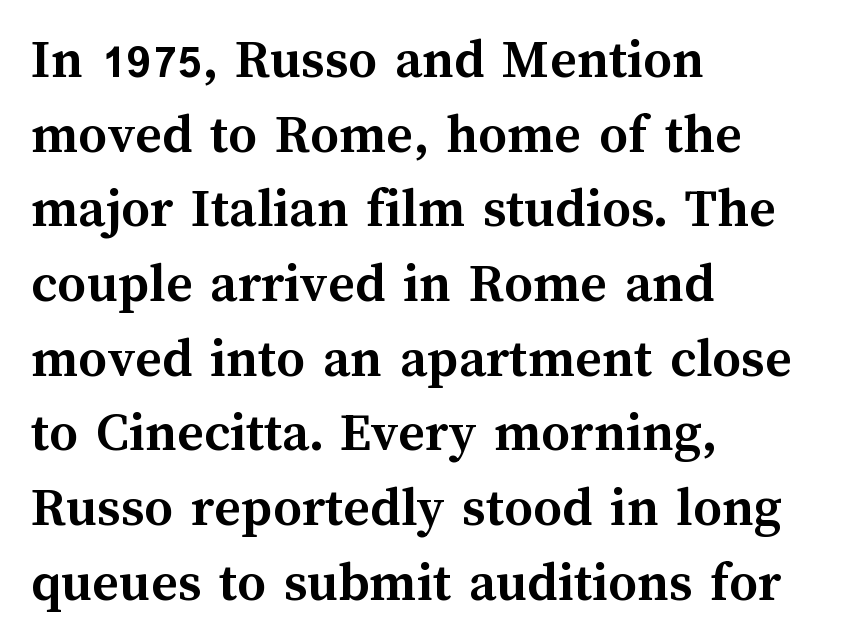
{"italic": "no", "bold": "yes", "weight": "semibold", "width": "normal", "stroke_contrast": "medium", "x_height": "medium", "monospaced": "no", "underline": "no", "align": "left", "line_spacing": "normal", "line_spacing_ratio": 1.31, "letter_spacing": "normal", "letter_spacing_em": 0.0, "glyph_px": 57}
